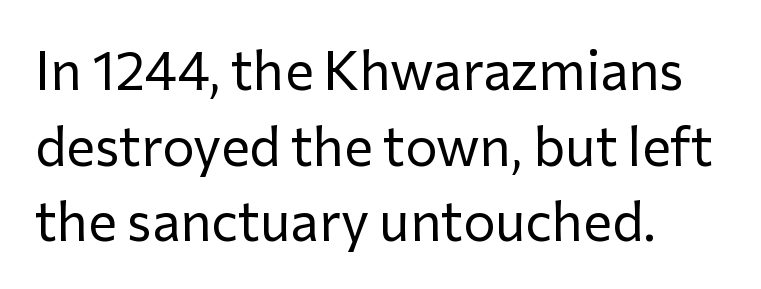
The image shows 54 px regular-weight sans-serif type, upright; set left-aligned, normal line spacing (1.4x), normal letter spacing, not underlined; low stroke contrast and a medium x-height.
